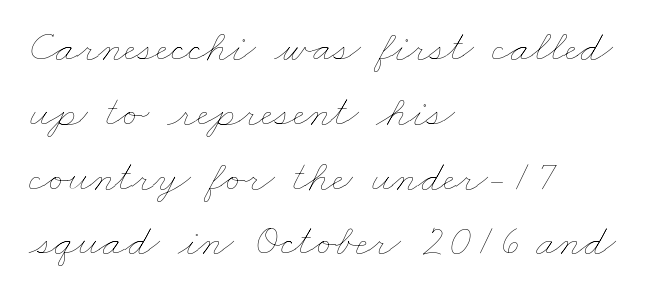
Q: Is the text bold? A: No.
Q: Is the text underlined? A: No.
Q: How is the paragraph aligned? A: Left-aligned.
Q: Is the spacing between letters normal or unusually wide? A: Normal.
Q: Is the spacing between lines tight, normal or loose? A: Normal.
Q: Width (condensed, normal, or wide)? A: Wide.
Q: Stroke contrast? A: Low.
Q: x-height? A: Small.
Q: Monospaced? A: No.
